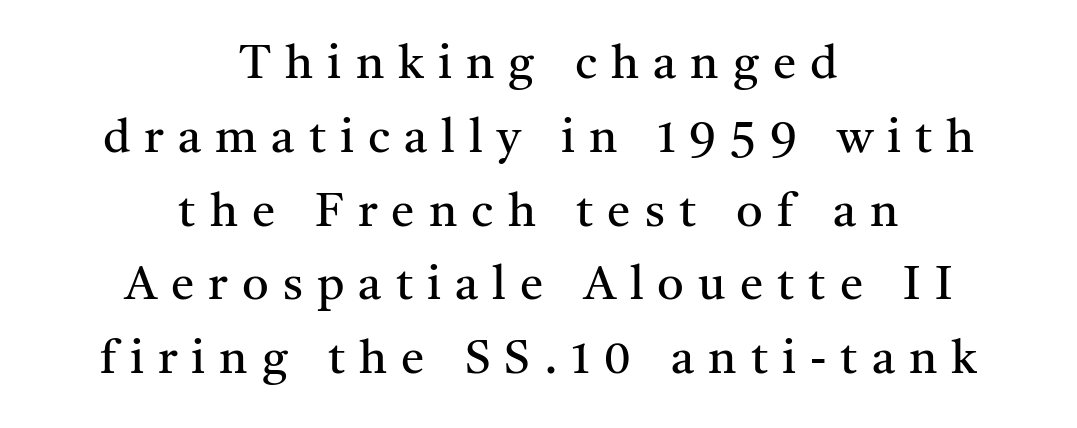
Q: Is the text bold? A: No.
Q: Is the text italic (slanted)? A: No, it is upright.
Q: Is the typeface a serif or a sans-serif typeface? A: Serif.
Q: Is the text underlined? A: No.
Q: How is the paragraph aligned? A: Centered.
Q: Is the spacing between letters normal or unusually wide? A: Unusually wide.
Q: Is the spacing between lines tight, normal or loose? A: Normal.
Q: Width (condensed, normal, or wide)? A: Normal.
Q: Stroke contrast? A: Medium.
Q: x-height? A: Medium.
Q: Monospaced? A: No.
